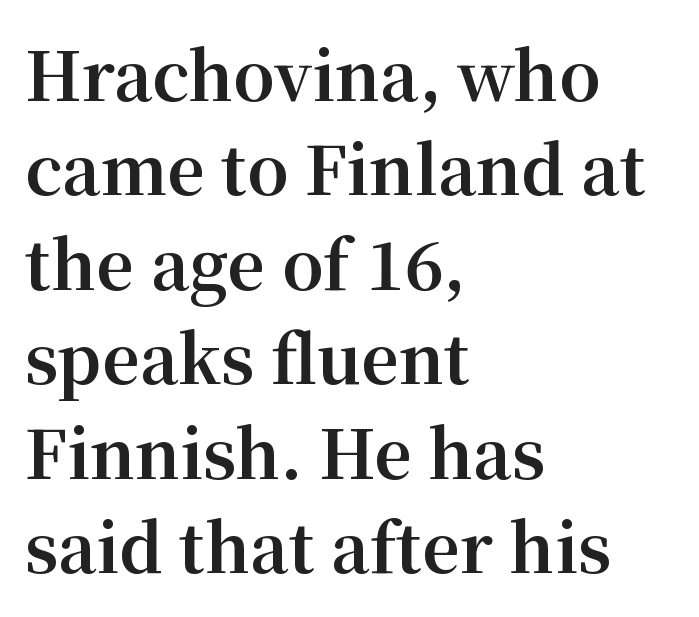
{"serif": "yes", "italic": "no", "bold": "yes", "weight": "bold", "width": "normal", "stroke_contrast": "medium", "x_height": "medium", "monospaced": "no", "underline": "no", "align": "left", "line_spacing": "normal", "line_spacing_ratio": 1.43, "letter_spacing": "normal", "letter_spacing_em": 0.0, "glyph_px": 66}
